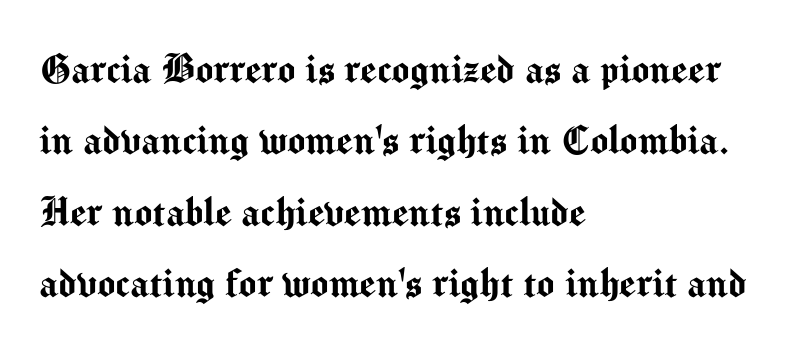
Each letter keeps its own natural width here, so spacing adapts to shape. Examine the stroke ends and you'll find no serifs. The gaps between neighbouring characters are ordinary and unremarkable. One glance says typical: line gaps are just what's usual.
